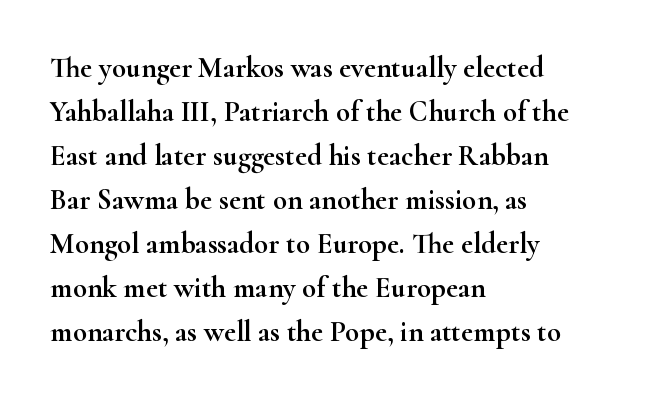
Regarding leading, the lines here are spaced in the standard way. Students, note that the glyphs here touch the page at normal intervals. A typesetter would mark this as roman, not italic. This sample has the flowing, uneven cadence of proportional lettering.
